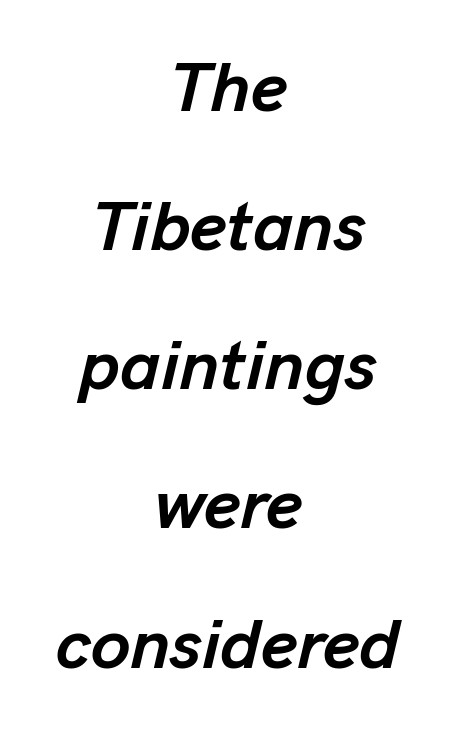
{"italic": "yes", "lean": "right", "slant_degrees": 13, "bold": "yes", "weight": "semibold", "width": "normal", "stroke_contrast": "low", "x_height": "medium", "monospaced": "no", "underline": "no", "align": "center", "line_spacing": "loose", "line_spacing_ratio": 1.96, "letter_spacing": "normal", "letter_spacing_em": 0.0, "glyph_px": 71}
